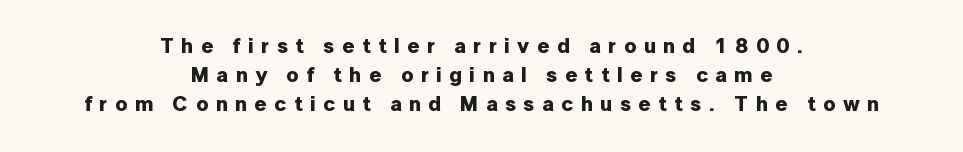
In terms of weight, the rendering is a true, heavy bold. In terms of posture, this sample is upright. You could only call the tracking loose — the letters float apart. Alignment: centered. Line spacing here is normal. Letters rest on an invisible, unmarked baseline.
